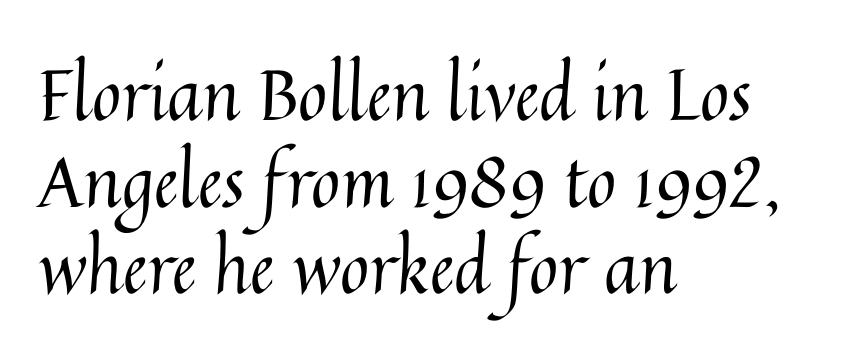
The image shows 71 px regular-weight type; set left-aligned, line spacing 1.22x, normal letter spacing, not underlined; medium stroke contrast and a medium x-height.
